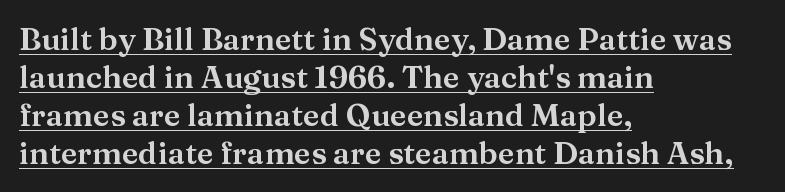
{"serif": "yes", "italic": "no", "width": "normal", "stroke_contrast": "medium", "x_height": "medium", "monospaced": "no", "underline": "yes", "align": "left", "line_spacing_ratio": 1.23, "letter_spacing": "normal", "letter_spacing_em": 0.0, "glyph_px": 31}
